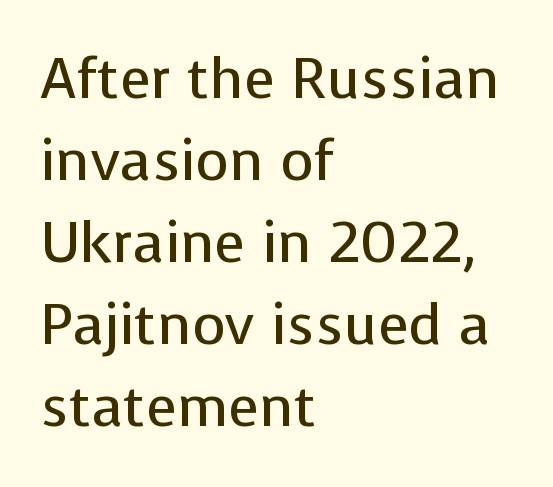
Is the type heavy? It reads as light-to-regular instead. Do the letters lean? They stand straight. This rendering leaves character spacing at its baseline value. Lines of text with bare space underneath. Reading down the block, your eye returns to a fixed left position each line.
